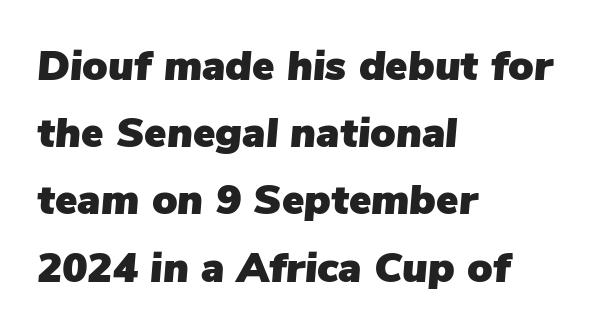
The image shows 42 px text type, italic (leaning right); set left-aligned, normal line spacing (1.6x), normal letter spacing, not underlined; low stroke contrast and a medium x-height.
